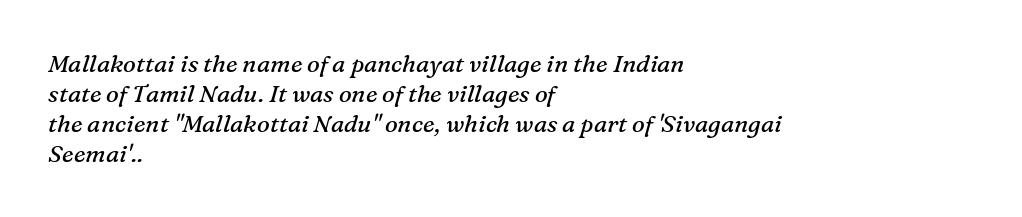
Horizontal alignment here is leftward, the default for most running prose. Each stroke keeps to a modest, everyday thickness or less. Just letters on the line, the space beneath them empty. Tracking value appears to be zero — textbook default spacing. The passage shown stacks its lines at a standard gap.
